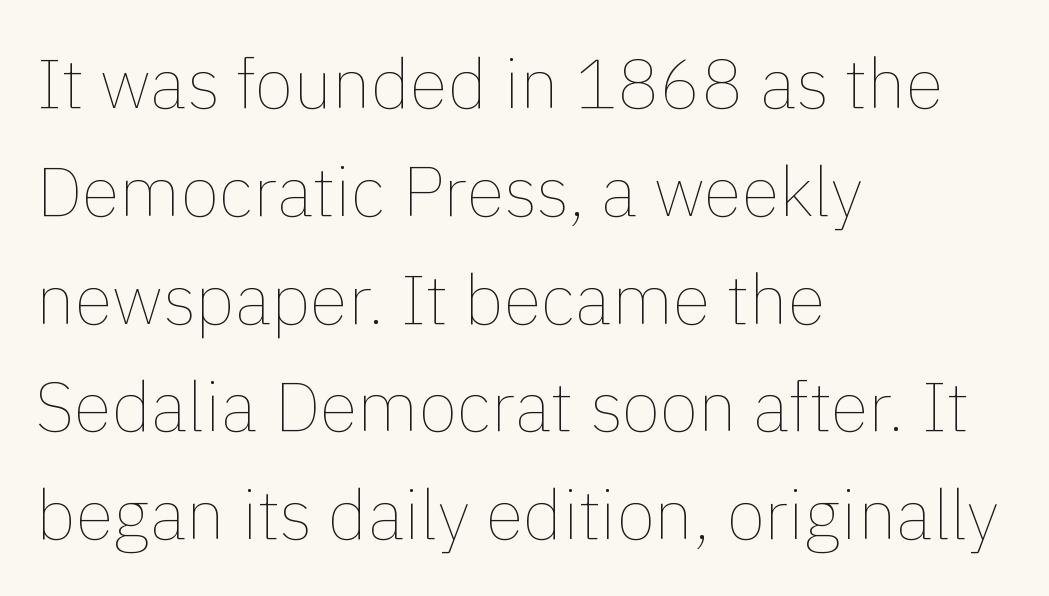
Q: Is the text bold? A: No.
Q: Is the text italic (slanted)? A: No, it is upright.
Q: Is the text underlined? A: No.
Q: How is the paragraph aligned? A: Left-aligned.
Q: Is the spacing between letters normal or unusually wide? A: Normal.
Q: Is the spacing between lines tight, normal or loose? A: Normal.
Q: Width (condensed, normal, or wide)? A: Normal.
Q: x-height? A: Medium.
Q: Monospaced? A: No.
